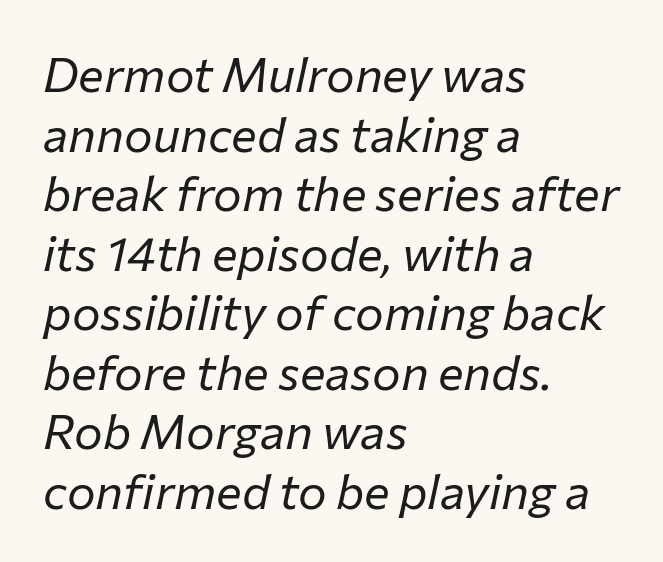
Every character sits at an angle, as italics do. Is this a fixed-width face? No — the glyphs have proportional, varying widths. This rendering leaves character spacing at its baseline value. The face looks like a standard text weight, possibly lighter. Glance below the letters and you will spot only blank space.
